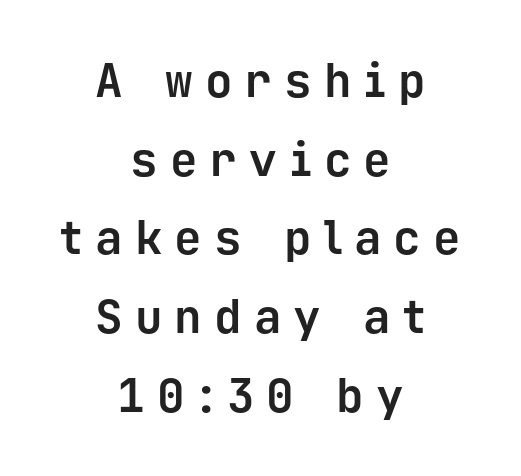
{"serif": "no", "italic": "no", "bold": "yes", "weight": "bold", "width": "normal", "stroke_contrast": "low", "x_height": "medium", "monospaced": "yes", "underline": "no", "align": "center", "line_spacing_ratio": 1.71, "letter_spacing": "wide", "letter_spacing_em": 0.26, "glyph_px": 46}
